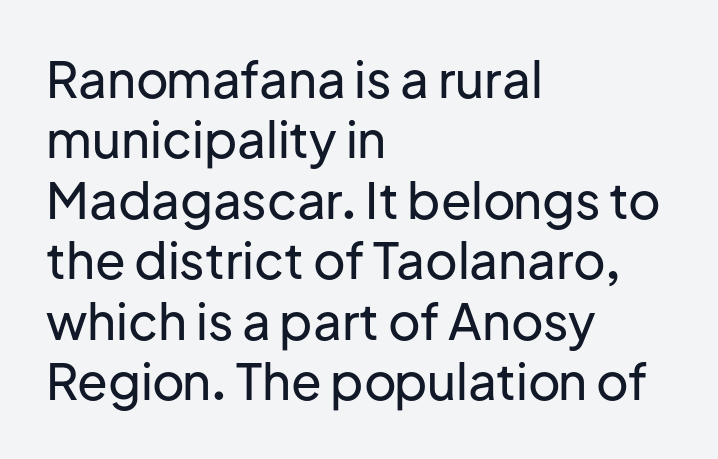
Q: Is the text italic (slanted)? A: No, it is upright.
Q: Is the typeface a serif or a sans-serif typeface? A: Sans-serif.
Q: Is the text underlined? A: No.
Q: How is the paragraph aligned? A: Left-aligned.
Q: Is the spacing between letters normal or unusually wide? A: Normal.
Q: Width (condensed, normal, or wide)? A: Normal.
Q: Stroke contrast? A: Low.
Q: x-height? A: Medium.
Q: Monospaced? A: No.
